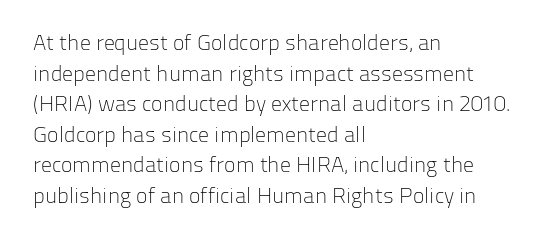
Here the glyphs are tracked normally, forming tight word shapes. This sample keeps an unexceptional amount of space between lines. Every character sits straight up, as roman type does. Each stroke keeps to a modest, everyday thickness or less. This rendering uses left alignment, leaving the right contour irregular. Descenders are the only things crossing below the line.
